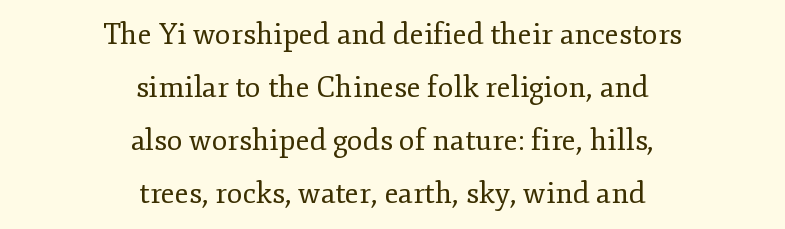
{"serif": "yes", "italic": "no", "bold": "no", "weight": "regular", "width": "normal", "stroke_contrast": "low", "x_height": "small", "monospaced": "no", "underline": "no", "align": "center", "line_spacing_ratio": 1.83, "letter_spacing": "normal", "letter_spacing_em": 0.0, "glyph_px": 29}
